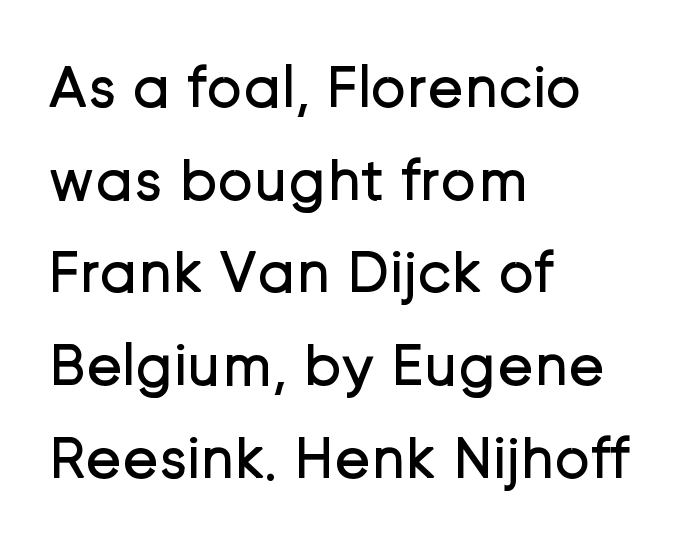
Type style note: lacks serifs. Do the characters align in a grid? No, the font is proportional. Weight: in the light-to-regular range. What stands out about the letter spacing? Nothing — it is the standard amount.
